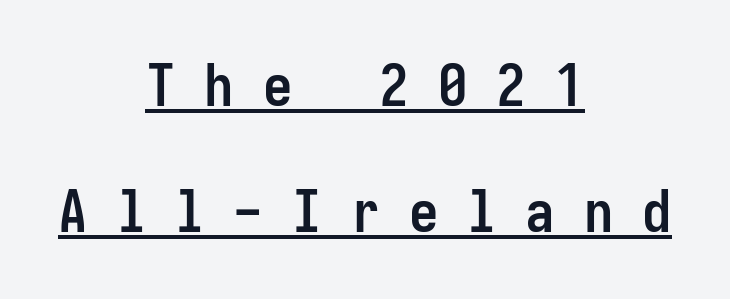
Whoever set this chose breathing room over compactness in the vertical rhythm. Notice how a bar underscores the lettering throughout. Chunky letters — that's bold for sure. The passage shown has open, widely tracked lettering throughout. The type family on display is of the sans-serif kind.
